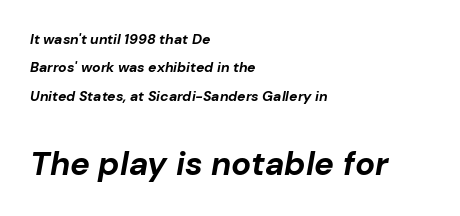
The image shows 33 px bold type, italic (leaning right); set left-aligned, loose line spacing (2.03x), normal letter spacing, not underlined; the second (bottom) block is 2.36x larger; low stroke contrast and a medium x-height.
